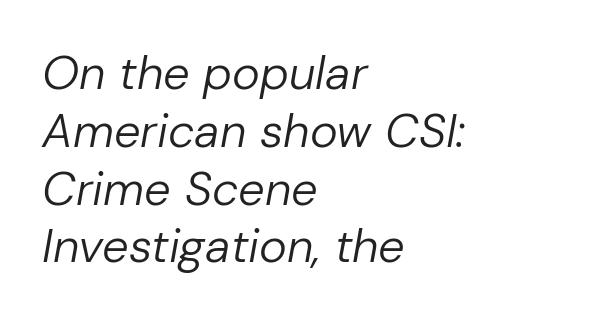
Observe the lean: these are italic letterforms. The letterforms sit at book weight or below. The passage shown is typed in a proportional face where columns would drift. Rule under the text: the space is simply empty. Short and long lines alike share a common starting point at left.
